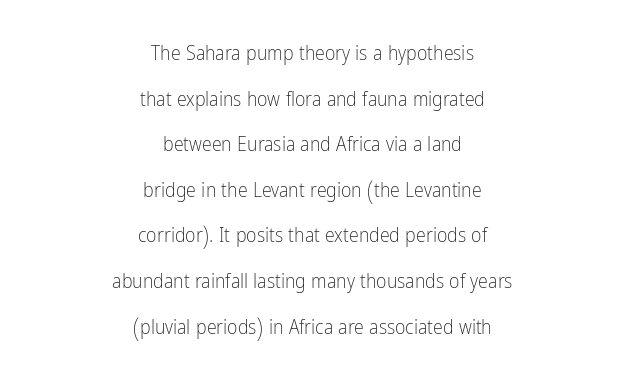
{"italic": "no", "bold": "no", "underline": "no", "align": "center", "line_spacing": "loose", "line_spacing_ratio": 2.28, "letter_spacing": "normal", "letter_spacing_em": 0.0, "glyph_px": 20}
